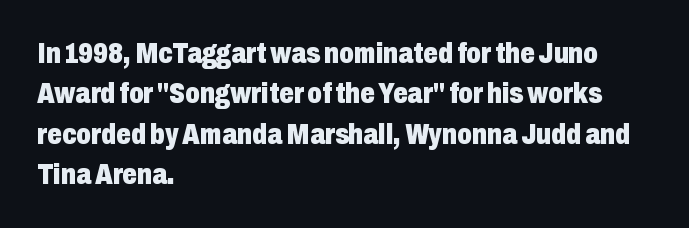
The image shows 29 px heavy, condensed sans-serif type, upright; set left-aligned, normal line spacing (1.39x), normal letter spacing, not underlined; low stroke contrast and a medium x-height.
